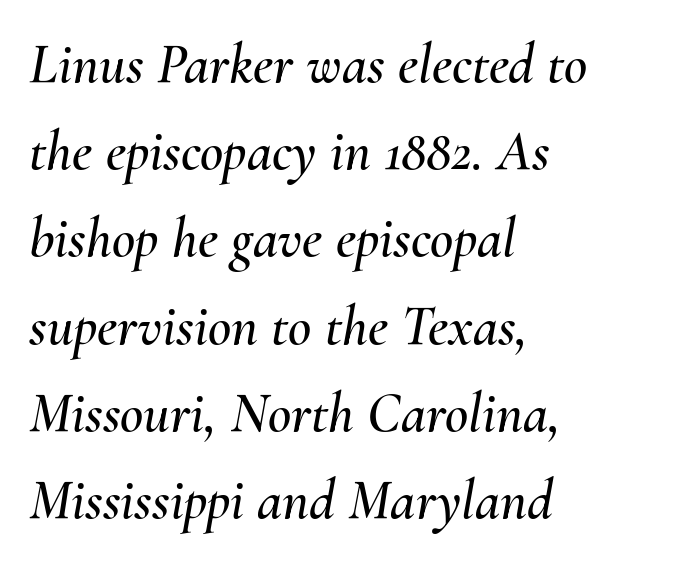
The image shows 57 px text type, italic (leaning right); set left-aligned, normal line spacing (1.53x), normal letter spacing, not underlined; medium stroke contrast and a small x-height.
